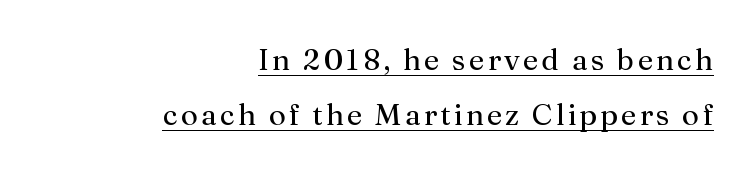
Q: Is the text bold? A: No.
Q: Is the text italic (slanted)? A: No, it is upright.
Q: Is the typeface a serif or a sans-serif typeface? A: Serif.
Q: Is the text underlined? A: Yes.
Q: How is the paragraph aligned? A: Right-aligned.
Q: Width (condensed, normal, or wide)? A: Normal.
Q: Stroke contrast? A: Medium.
Q: x-height? A: Medium.
Q: Monospaced? A: No.
